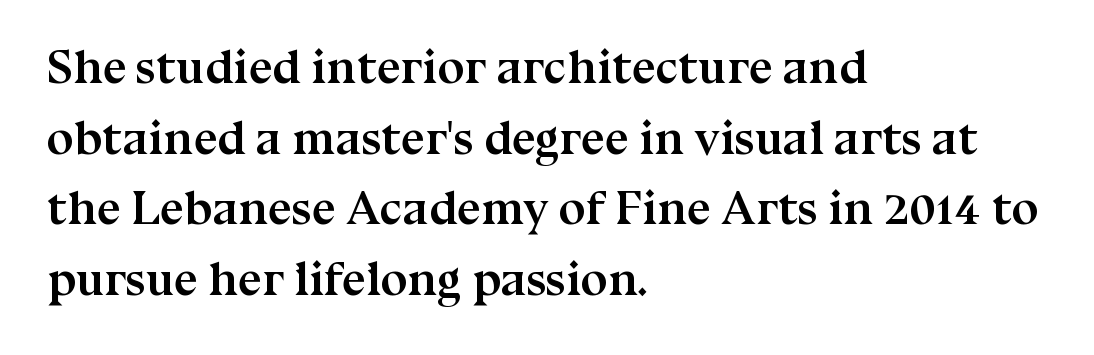
Q: Is the text bold? A: Yes.
Q: Is the text italic (slanted)? A: No, it is upright.
Q: Is the typeface a serif or a sans-serif typeface? A: Serif.
Q: Is the text underlined? A: No.
Q: How is the paragraph aligned? A: Left-aligned.
Q: Is the spacing between letters normal or unusually wide? A: Normal.
Q: Is the spacing between lines tight, normal or loose? A: Normal.
Q: Width (condensed, normal, or wide)? A: Normal.
Q: Stroke contrast? A: Medium.
Q: x-height? A: Medium.
Q: Monospaced? A: No.
